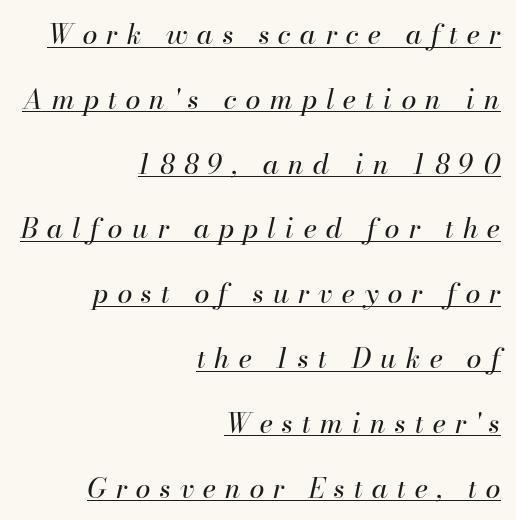
An italicized treatment has been applied to the whole sample. Check the space under the baseline: a stroke is drawn there. Students, note that the glyphs here are deliberately spaced far apart. The characters are drawn with everyday or finer stroke widths. These lines stand farther apart than default settings would place them.
